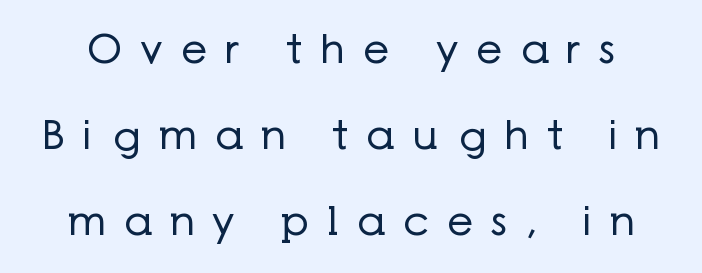
Q: Is the text bold? A: No.
Q: Is the text italic (slanted)? A: No, it is upright.
Q: Is the typeface a serif or a sans-serif typeface? A: Sans-serif.
Q: Is the text underlined? A: No.
Q: Is the spacing between letters normal or unusually wide? A: Unusually wide.
Q: Is the spacing between lines tight, normal or loose? A: Loose.
Q: Width (condensed, normal, or wide)? A: Normal.
Q: Stroke contrast? A: Low.
Q: x-height? A: Medium.
Q: Monospaced? A: No.
